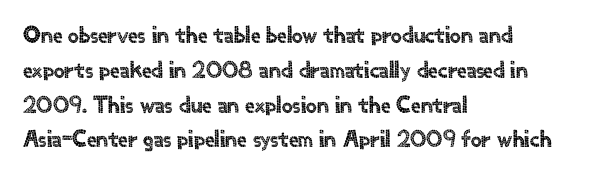
This sample keeps an unexceptional amount of space between lines. These lines keep a tight, regular rhythm from letter to letter. Every stem runs plumb, perpendicular to the baseline. Reading down the block, your eye returns to a fixed left position each line. The string is rendered with underlining switched off.
